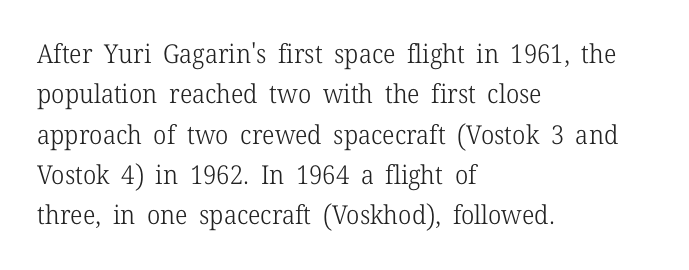
Check the space under the baseline: it is left empty. The type sits square on the baseline with zero lean. Line spacing here is normal. Casual observation: everything's shoved over to the left. Honestly, the letter spacing is just normal — you wouldn't notice it.
